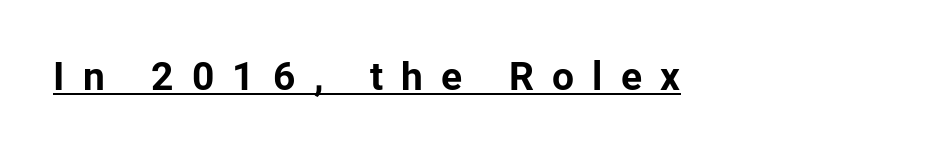
Does a line run under the words? Yes, clearly. Does the lettering tilt? It doesn't — this is upright. Weight check: bold — yes, fully. This sample uses expanded letter spacing, leaving extra air between glyphs.
